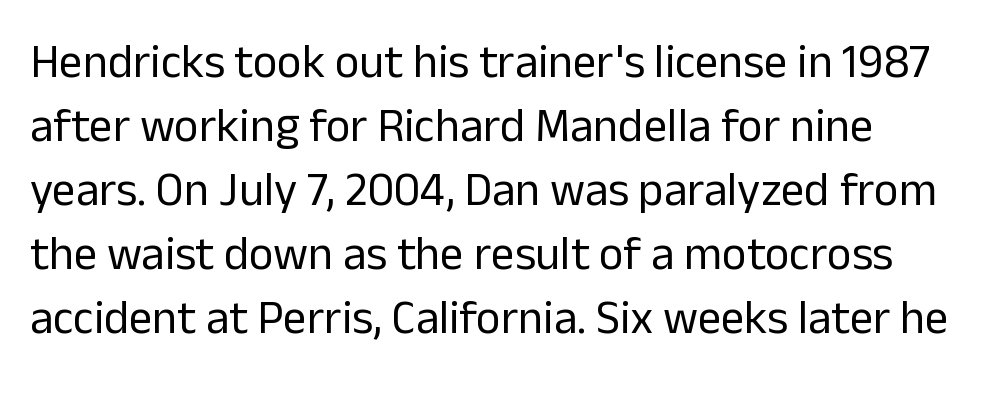
{"serif": "no", "italic": "no", "bold": "no", "weight": "regular", "width": "normal", "stroke_contrast": "low", "x_height": "medium", "monospaced": "no", "underline": "no", "line_spacing": "normal", "line_spacing_ratio": 1.36, "letter_spacing": "normal", "letter_spacing_em": 0.0, "glyph_px": 47}
